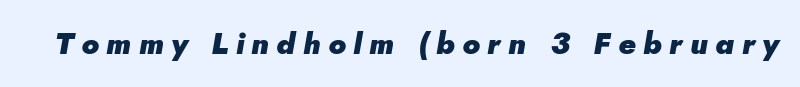
The image shows 30 px heavy type, italic (leaning right); set unusually wide letter spacing (+0.25 em), not underlined; low stroke contrast and a small x-height.
